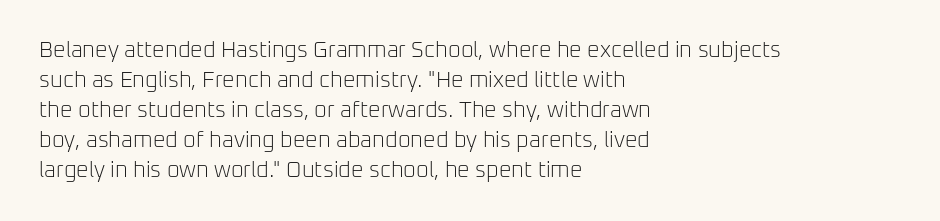
Q: Is the text bold? A: No.
Q: Is the text italic (slanted)? A: No, it is upright.
Q: Is the text underlined? A: No.
Q: How is the paragraph aligned? A: Left-aligned.
Q: Is the spacing between letters normal or unusually wide? A: Normal.
Q: Is the spacing between lines tight, normal or loose? A: Normal.
